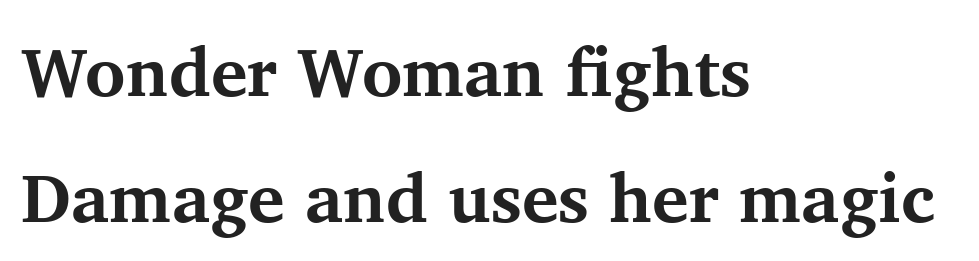
Q: Is the text bold? A: Yes.
Q: Is the text italic (slanted)? A: No, it is upright.
Q: Is the typeface a serif or a sans-serif typeface? A: Serif.
Q: Is the text underlined? A: No.
Q: How is the paragraph aligned? A: Left-aligned.
Q: Is the spacing between letters normal or unusually wide? A: Normal.
Q: Width (condensed, normal, or wide)? A: Normal.
Q: Stroke contrast? A: Medium.
Q: x-height? A: Medium.
Q: Monospaced? A: No.
